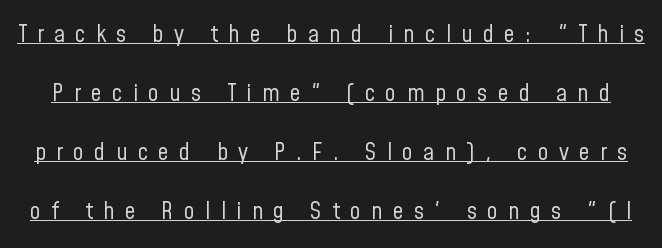
Q: Is the text bold? A: No.
Q: Is the text italic (slanted)? A: No, it is upright.
Q: Is the text underlined? A: Yes.
Q: Is the spacing between letters normal or unusually wide? A: Unusually wide.
Q: Is the spacing between lines tight, normal or loose? A: Loose.
